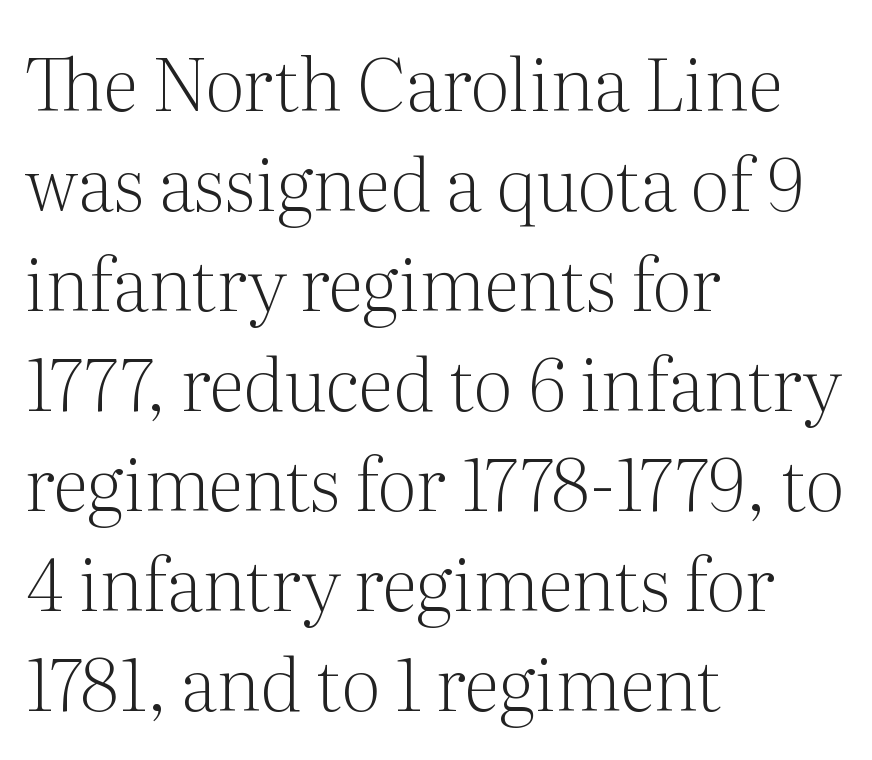
{"serif": "yes", "italic": "no", "bold": "no", "weight": "light", "width": "normal", "stroke_contrast": "medium", "x_height": "medium", "monospaced": "no", "underline": "no", "align": "left", "line_spacing": "normal", "line_spacing_ratio": 1.37, "letter_spacing": "normal", "letter_spacing_em": 0.0, "glyph_px": 73}
